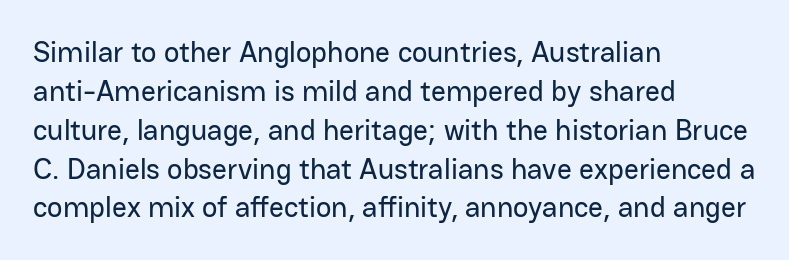
The image shows 29 px sans-serif type, upright; set left-aligned, normal line spacing (1.34x), normal letter spacing, not underlined; low stroke contrast and a medium x-height.
